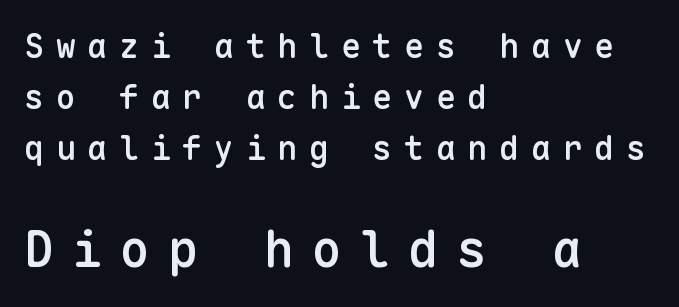
The image shows 50 px semibold sans-serif type, upright, monospaced; set left-aligned, normal line spacing (1.54x), unusually wide letter spacing (+0.36 em), not underlined; the second (bottom) block is 1.52x larger; low stroke contrast and a medium x-height.
